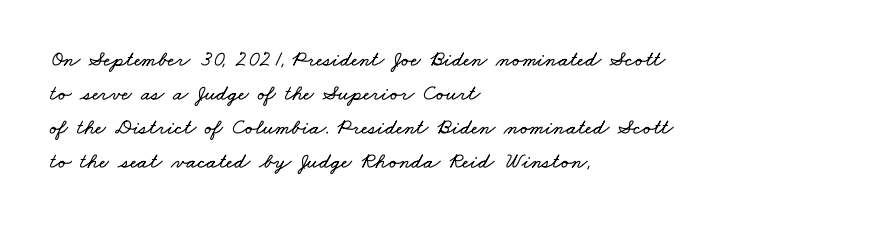
{"underline": "no", "align": "left", "line_spacing": "normal", "line_spacing_ratio": 1.55, "letter_spacing": "normal", "letter_spacing_em": 0.0, "glyph_px": 22}
